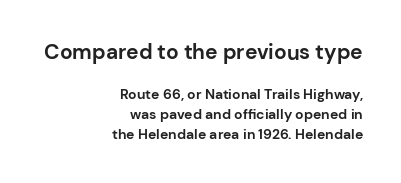
The image shows 21 px bold type, upright; set right-aligned, normal line spacing (1.44x), normal letter spacing, not underlined; the first (top) block is 1.5x larger.
